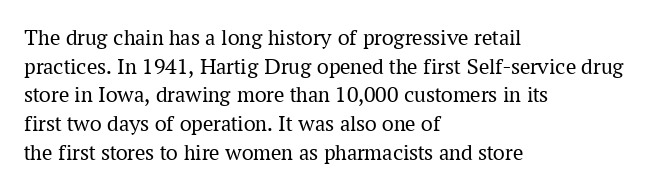
Q: Is the text bold? A: No.
Q: Is the text italic (slanted)? A: No, it is upright.
Q: Is the text underlined? A: No.
Q: How is the paragraph aligned? A: Left-aligned.
Q: Is the spacing between letters normal or unusually wide? A: Normal.
Q: Is the spacing between lines tight, normal or loose? A: Normal.
